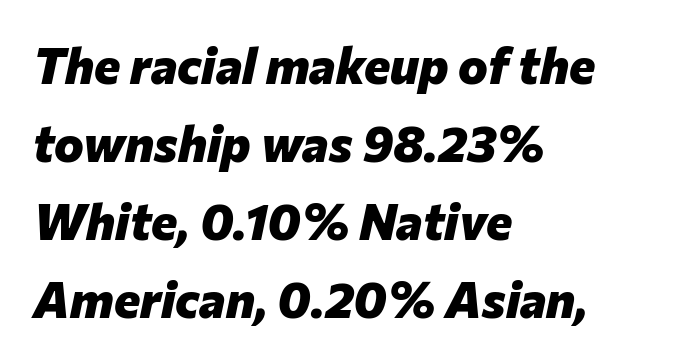
Q: Is the text bold? A: Yes.
Q: Is the text italic (slanted)? A: Yes, it leans right by about 12 degrees.
Q: Is the text underlined? A: No.
Q: How is the paragraph aligned? A: Left-aligned.
Q: Is the spacing between letters normal or unusually wide? A: Normal.
Q: Is the spacing between lines tight, normal or loose? A: Normal.
Q: Width (condensed, normal, or wide)? A: Normal.
Q: Stroke contrast? A: Low.
Q: x-height? A: Medium.
Q: Monospaced? A: No.
